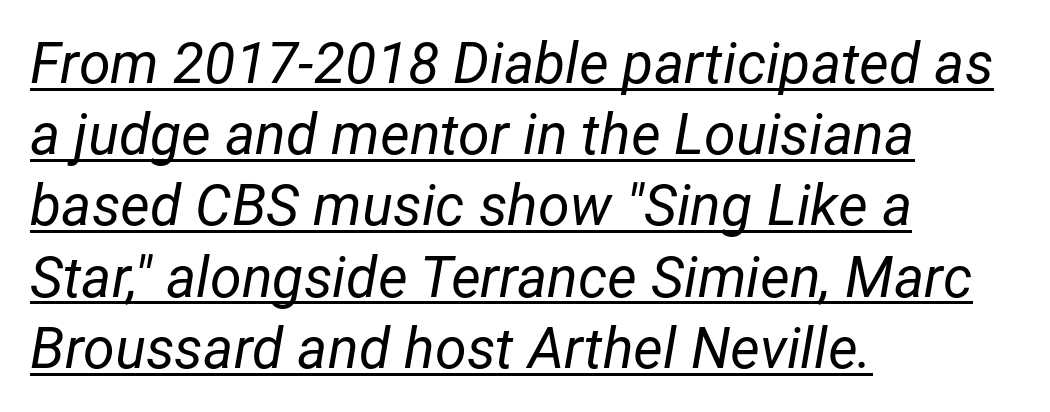
{"italic": "yes", "lean": "right", "slant_degrees": 12, "bold": "no", "weight": "regular", "width": "normal", "stroke_contrast": "low", "x_height": "medium", "monospaced": "no", "underline": "yes", "align": "left", "line_spacing": "normal", "line_spacing_ratio": 1.25, "letter_spacing": "normal", "letter_spacing_em": 0.0, "glyph_px": 57}
